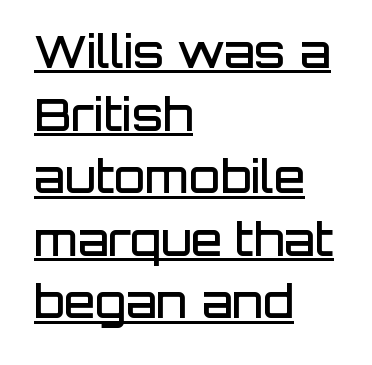
{"serif": "no", "italic": "no", "bold": "semi", "weight": "semibold", "width": "normal", "stroke_contrast": "low", "x_height": "large", "monospaced": "no", "underline": "yes", "align": "left", "line_spacing": "normal", "line_spacing_ratio": 1.39, "letter_spacing": "normal", "letter_spacing_em": 0.0, "glyph_px": 45}
